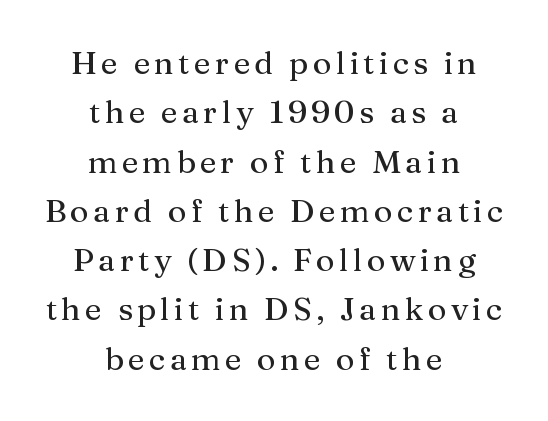
The image shows 32 px serif type, upright; set centered, normal line spacing (1.54x), not underlined; medium stroke contrast and a medium x-height.
